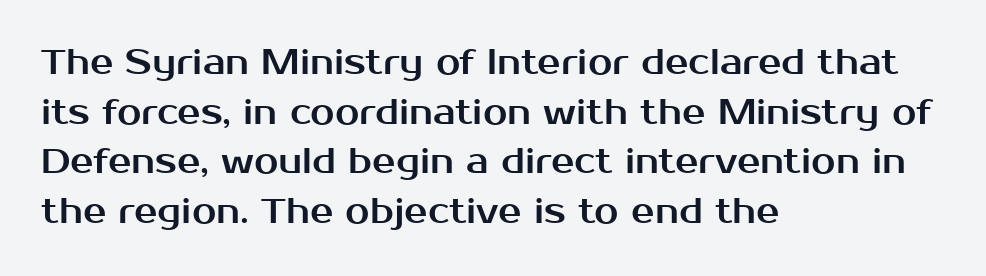
The rendering shows plain stroke endings on the letterforms — a sans-serif design. Students, observe: this is what conventionally led text looks like. Posture: vertical. The baseline area is clear. Looks like regular typesetting: each glyph gets only the width it needs. Typeset ragged right — the left edge is the straight one.
